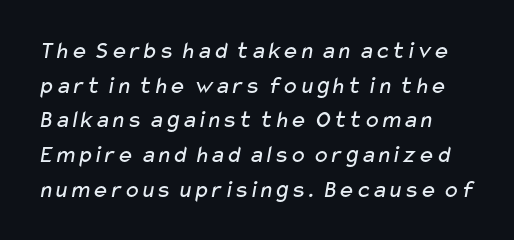
{"bold": "no", "underline": "no", "line_spacing": "normal", "line_spacing_ratio": 1.39, "letter_spacing": "normal", "letter_spacing_em": 0.0, "glyph_px": 25}
